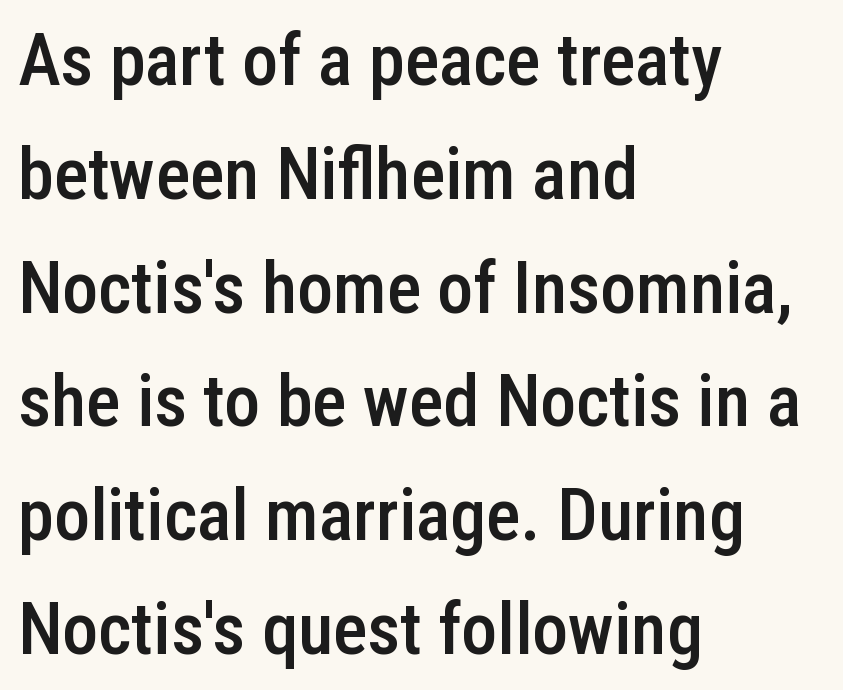
Q: Is the text bold? A: Semi-bold.
Q: Is the text italic (slanted)? A: No, it is upright.
Q: Is the typeface a serif or a sans-serif typeface? A: Sans-serif.
Q: Is the text underlined? A: No.
Q: How is the paragraph aligned? A: Left-aligned.
Q: Is the spacing between letters normal or unusually wide? A: Normal.
Q: Is the spacing between lines tight, normal or loose? A: Normal.
Q: Width (condensed, normal, or wide)? A: Condensed.
Q: Stroke contrast? A: Low.
Q: x-height? A: Medium.
Q: Monospaced? A: No.
